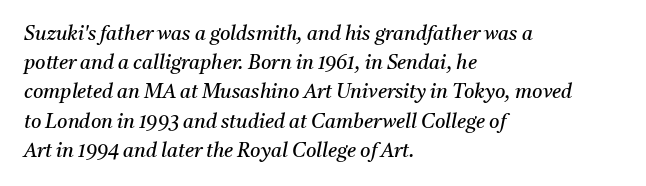
The image shows 20 px text type, italic (leaning right); set left-aligned, normal line spacing (1.46x), normal letter spacing, not underlined.
